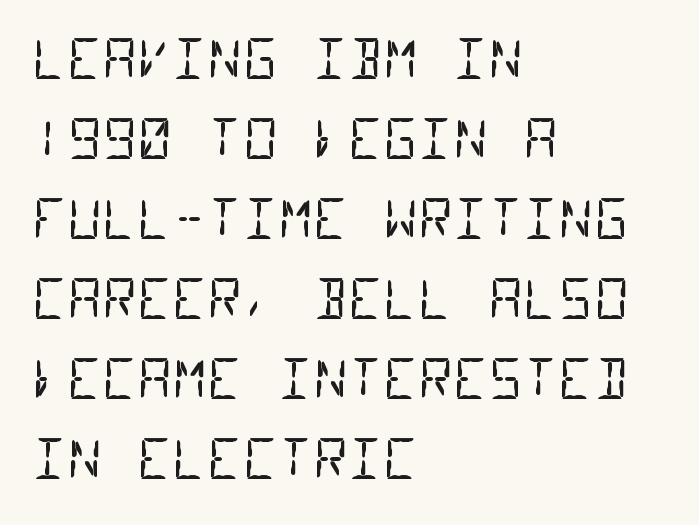
Q: Is the text bold? A: No.
Q: Is the typeface a serif or a sans-serif typeface? A: Sans-serif.
Q: Is the text underlined? A: No.
Q: How is the paragraph aligned? A: Left-aligned.
Q: Is the spacing between letters normal or unusually wide? A: Normal.
Q: Is the spacing between lines tight, normal or loose? A: Normal.
Q: Width (condensed, normal, or wide)? A: Condensed.
Q: Stroke contrast? A: Low.
Q: x-height? A: Large.
Q: Monospaced? A: Yes.
